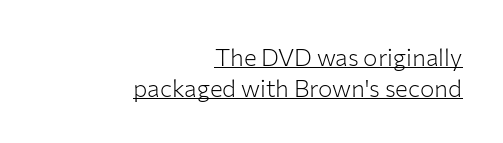
Q: Is the text bold? A: No.
Q: Is the text italic (slanted)? A: No, it is upright.
Q: Is the text underlined? A: Yes.
Q: How is the paragraph aligned? A: Right-aligned.
Q: Is the spacing between letters normal or unusually wide? A: Normal.
Q: Is the spacing between lines tight, normal or loose? A: Normal.
